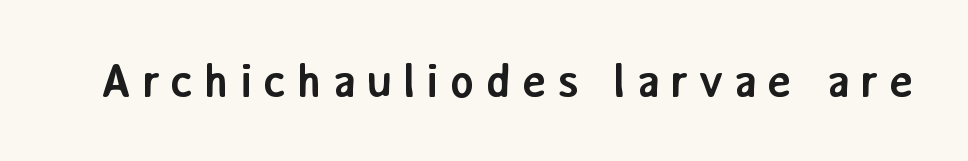
Style check: upright. Clear beneath every line of the passage. The tracking reads as deliberately expanded to a designer's eye. The glyphs have the mass of a bold cut. A typesetter would label this face a sans. Is this a fixed-width face? No — the glyphs have proportional, varying widths.
